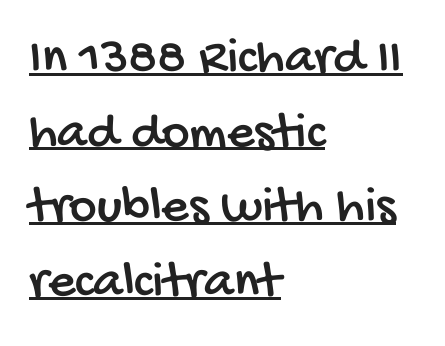
Short note: letters normally spaced. Whoever set this chose a conventional vertical rhythm. Underlining? Definitely there. Caption: multi-line text, flush left, ragged right. The letters advance in unequal steps, a hallmark of proportional type. Does the type have serifs? No, each stem ends abruptly.
